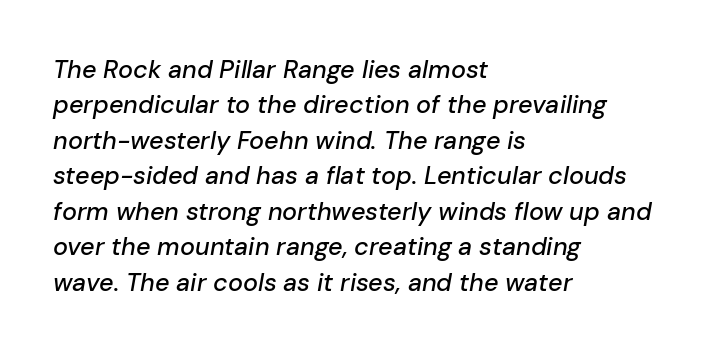
The lines in this sample share a left origin and differ only in where they stop. Spacing between characters is what you'd get straight out of the box. Is the type slanted? Yes — the strokes lean at a clear angle. A typesetter would call this leading conventional body-copy spacing.
